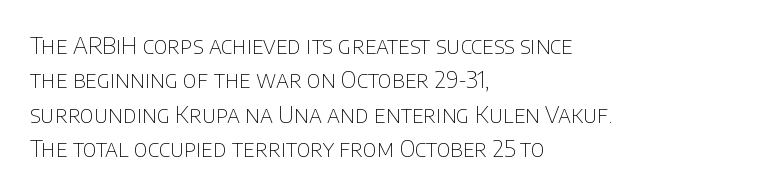
The image shows 23 px text type, upright; set left-aligned, normal line spacing (1.49x), normal letter spacing, not underlined.
